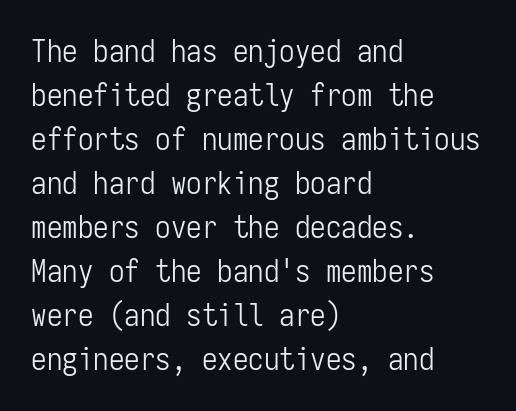
Q: Is the text bold? A: No.
Q: Is the text italic (slanted)? A: No, it is upright.
Q: Is the typeface a serif or a sans-serif typeface? A: Sans-serif.
Q: Is the text underlined? A: No.
Q: How is the paragraph aligned? A: Left-aligned.
Q: Is the spacing between letters normal or unusually wide? A: Normal.
Q: Is the spacing between lines tight, normal or loose? A: Normal.
Q: Width (condensed, normal, or wide)? A: Condensed.
Q: Stroke contrast? A: Low.
Q: x-height? A: Medium.
Q: Monospaced? A: Yes.
